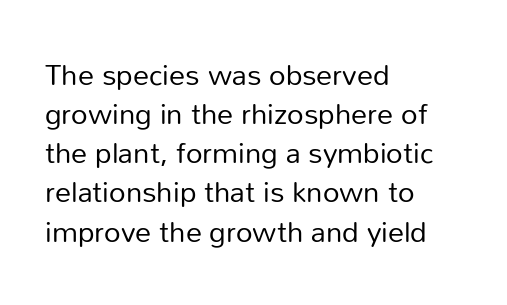
Q: Is the text bold? A: No.
Q: Is the text italic (slanted)? A: No, it is upright.
Q: Is the typeface a serif or a sans-serif typeface? A: Sans-serif.
Q: Is the text underlined? A: No.
Q: How is the paragraph aligned? A: Left-aligned.
Q: Is the spacing between letters normal or unusually wide? A: Normal.
Q: Is the spacing between lines tight, normal or loose? A: Normal.
Q: Width (condensed, normal, or wide)? A: Normal.
Q: Stroke contrast? A: Low.
Q: x-height? A: Medium.
Q: Monospaced? A: No.
